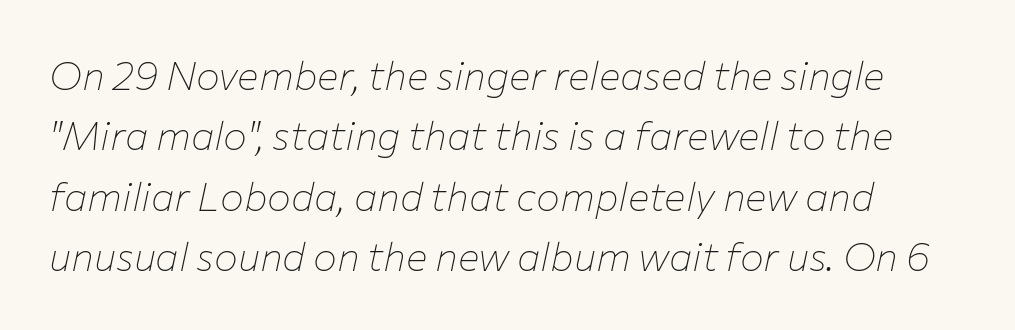
Q: Is the text bold? A: No.
Q: Is the text italic (slanted)? A: Yes, it leans right by about 12 degrees.
Q: Is the text underlined? A: No.
Q: How is the paragraph aligned? A: Left-aligned.
Q: Is the spacing between letters normal or unusually wide? A: Normal.
Q: Is the spacing between lines tight, normal or loose? A: Normal.
Q: Width (condensed, normal, or wide)? A: Normal.
Q: Stroke contrast? A: Low.
Q: x-height? A: Medium.
Q: Monospaced? A: No.
